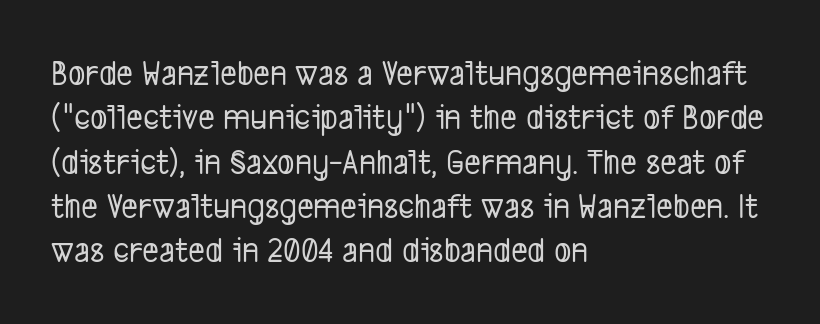
Q: Is the typeface a serif or a sans-serif typeface? A: Sans-serif.
Q: Is the text underlined? A: No.
Q: How is the paragraph aligned? A: Left-aligned.
Q: Is the spacing between letters normal or unusually wide? A: Normal.
Q: Width (condensed, normal, or wide)? A: Condensed.
Q: Stroke contrast? A: Low.
Q: x-height? A: Medium.
Q: Monospaced? A: No.
